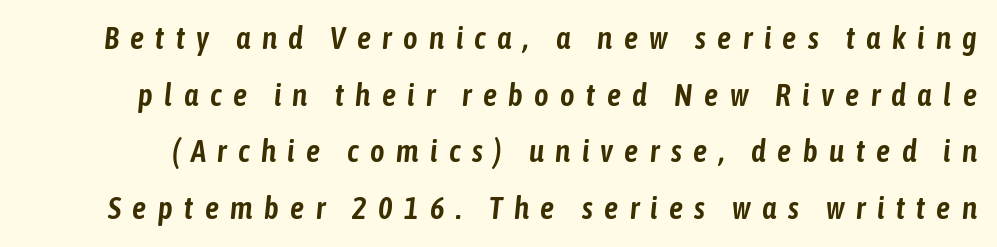
{"italic": "yes", "lean": "right", "slant_degrees": 6, "width": "condensed", "stroke_contrast": "low", "x_height": "medium", "monospaced": "no", "underline": "no", "line_spacing_ratio": 1.83, "letter_spacing": "wide", "letter_spacing_em": 0.37, "glyph_px": 31}
